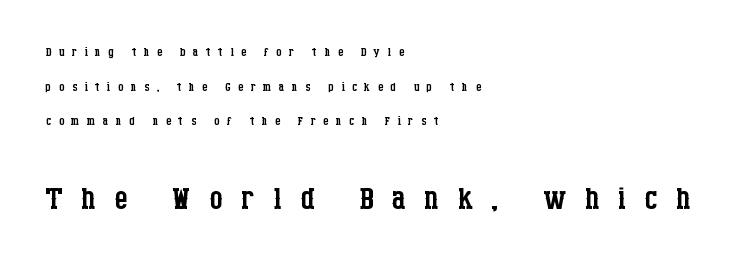
The image shows 43 px regular-weight, condensed serif type, upright; set left-aligned, loose line spacing (2.04x), unusually wide letter spacing (+0.43 em), not underlined; the second (bottom) block is 2.53x larger; low stroke contrast and a large x-height.
